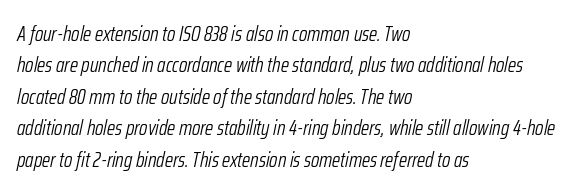
The image shows 21 px text type, italic (leaning right); set left-aligned, normal line spacing (1.5x), normal letter spacing, not underlined.
